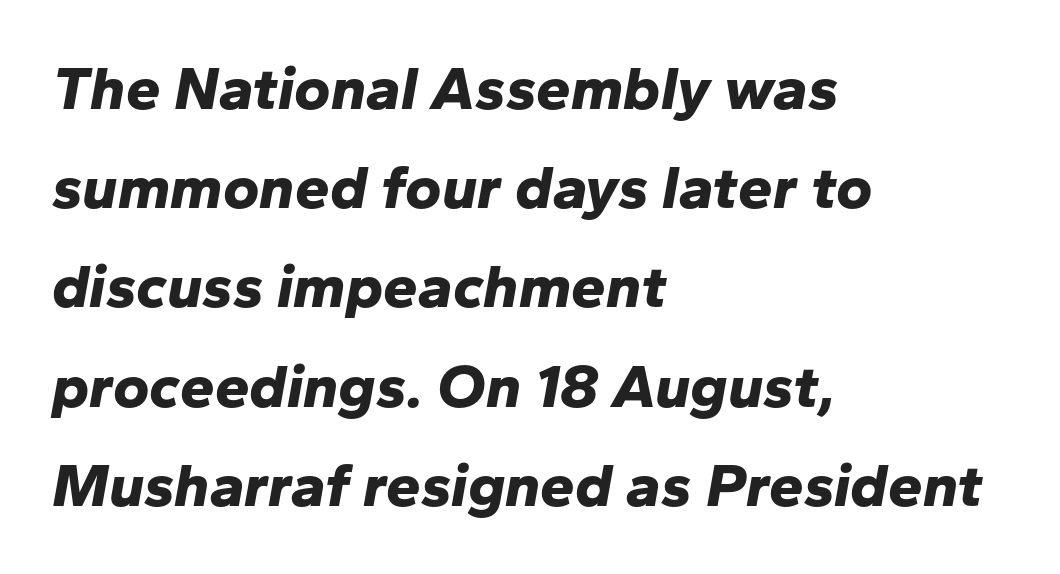
Q: Is the text bold? A: Yes.
Q: Is the text italic (slanted)? A: Yes, it leans right by about 10 degrees.
Q: Is the text underlined? A: No.
Q: How is the paragraph aligned? A: Left-aligned.
Q: Is the spacing between letters normal or unusually wide? A: Normal.
Q: Is the spacing between lines tight, normal or loose? A: Normal.
Q: Width (condensed, normal, or wide)? A: Normal.
Q: Stroke contrast? A: Low.
Q: x-height? A: Medium.
Q: Monospaced? A: No.
